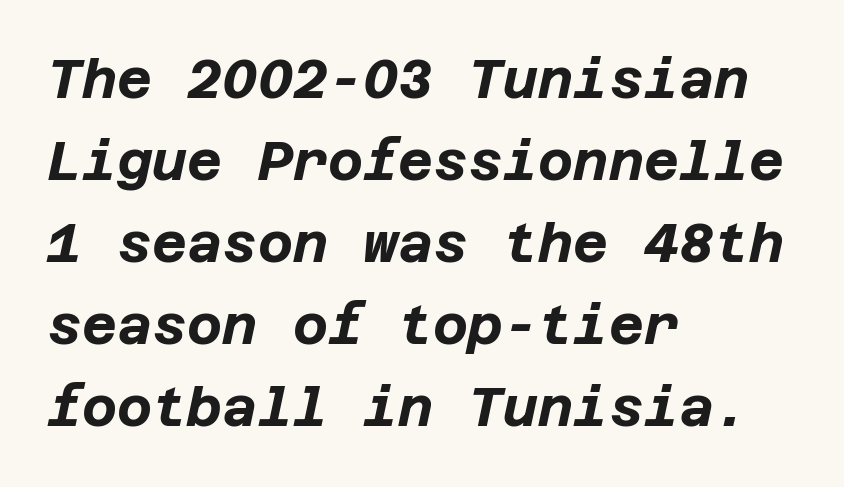
The image shows 54 px bold type, italic (leaning right); set left-aligned, normal line spacing (1.52x), normal letter spacing, not underlined; low stroke contrast and a large x-height.
